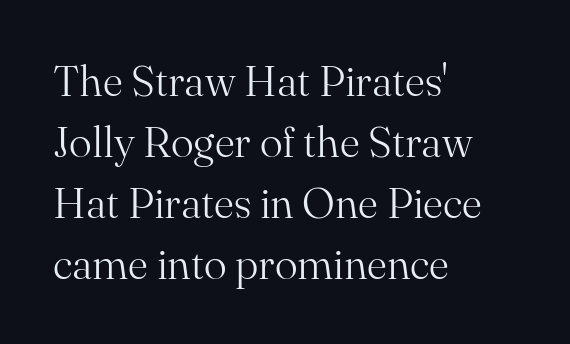
Q: Is the text bold? A: No.
Q: Is the text italic (slanted)? A: No, it is upright.
Q: Is the typeface a serif or a sans-serif typeface? A: Serif.
Q: Is the text underlined? A: No.
Q: How is the paragraph aligned? A: Left-aligned.
Q: Is the spacing between letters normal or unusually wide? A: Normal.
Q: Is the spacing between lines tight, normal or loose? A: Normal.
Q: Width (condensed, normal, or wide)? A: Normal.
Q: Stroke contrast? A: Medium.
Q: x-height? A: Small.
Q: Monospaced? A: No.
